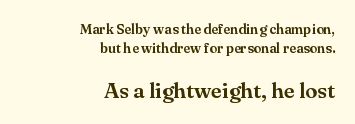
The image shows 22 px text type, upright; set right-aligned, normal line spacing (1.37x), normal letter spacing, not underlined; the second (bottom) block is 1.57x larger.
